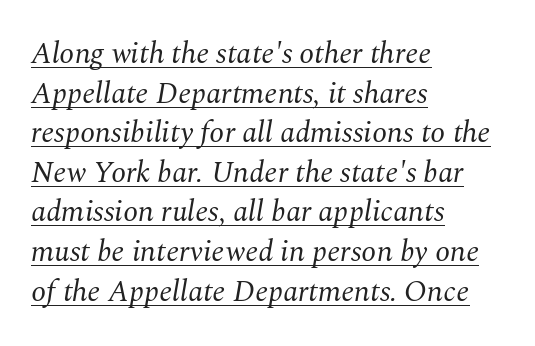
Q: Is the text bold? A: No.
Q: Is the text italic (slanted)? A: Yes, it leans right by about 10 degrees.
Q: Is the typeface a serif or a sans-serif typeface? A: Serif.
Q: Is the text underlined? A: Yes.
Q: How is the paragraph aligned? A: Left-aligned.
Q: Is the spacing between letters normal or unusually wide? A: Normal.
Q: Is the spacing between lines tight, normal or loose? A: Normal.
Q: Width (condensed, normal, or wide)? A: Normal.
Q: Stroke contrast? A: Medium.
Q: x-height? A: Medium.
Q: Monospaced? A: No.
